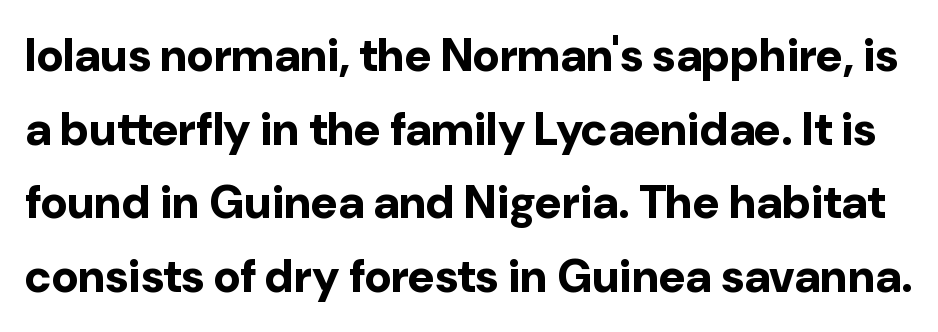
Q: Is the text bold? A: Yes.
Q: Is the text italic (slanted)? A: No, it is upright.
Q: Is the typeface a serif or a sans-serif typeface? A: Sans-serif.
Q: Is the text underlined? A: No.
Q: Is the spacing between letters normal or unusually wide? A: Normal.
Q: Is the spacing between lines tight, normal or loose? A: Normal.
Q: Width (condensed, normal, or wide)? A: Normal.
Q: Stroke contrast? A: Low.
Q: x-height? A: Medium.
Q: Monospaced? A: No.
